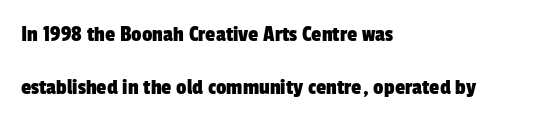
Quick note: interline space is abundant. The lines are quadded left. The glyphs are unaccompanied by any horizontal stroke below them. This rendering leaves character spacing at its baseline value.
